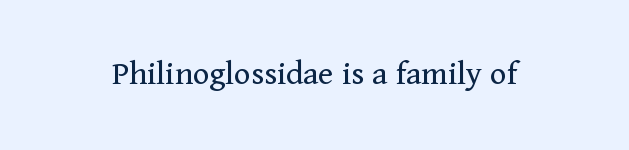
{"serif": "yes", "italic": "no", "bold": "no", "weight": "regular", "width": "normal", "stroke_contrast": "medium", "x_height": "medium", "monospaced": "no", "underline": "no", "letter_spacing": "normal", "letter_spacing_em": 0.0, "glyph_px": 35}
